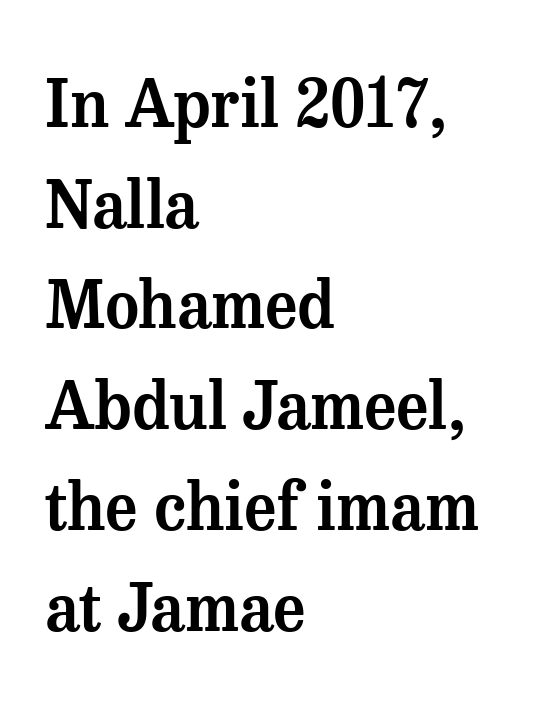
Q: Is the text italic (slanted)? A: No, it is upright.
Q: Is the typeface a serif or a sans-serif typeface? A: Serif.
Q: Is the text underlined? A: No.
Q: How is the paragraph aligned? A: Left-aligned.
Q: Is the spacing between letters normal or unusually wide? A: Normal.
Q: Is the spacing between lines tight, normal or loose? A: Normal.
Q: Width (condensed, normal, or wide)? A: Normal.
Q: Stroke contrast? A: Medium.
Q: x-height? A: Medium.
Q: Monospaced? A: No.
